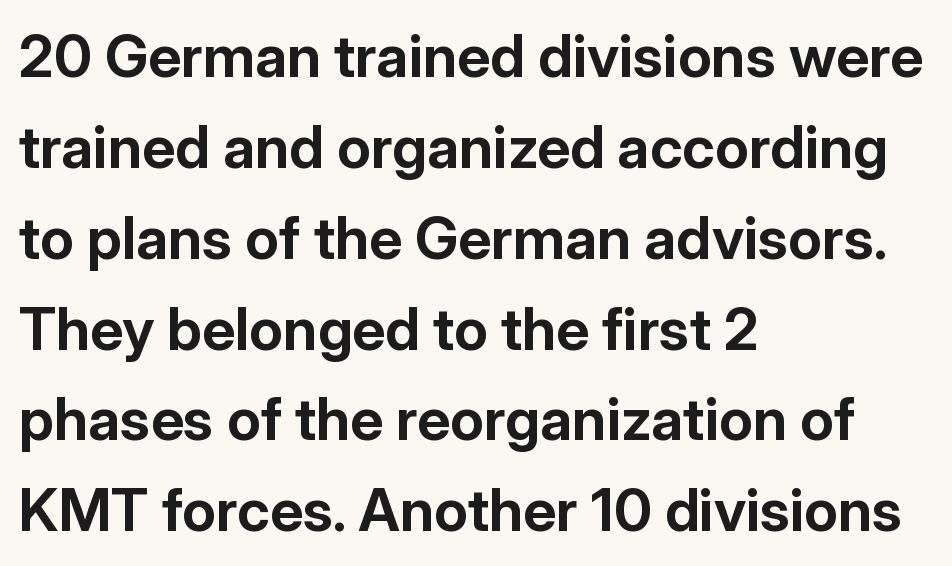
{"serif": "no", "italic": "no", "bold": "yes", "weight": "bold", "width": "normal", "stroke_contrast": "low", "x_height": "medium", "monospaced": "no", "underline": "no", "align": "left", "line_spacing": "normal", "line_spacing_ratio": 1.54, "letter_spacing": "normal", "letter_spacing_em": 0.0, "glyph_px": 59}
